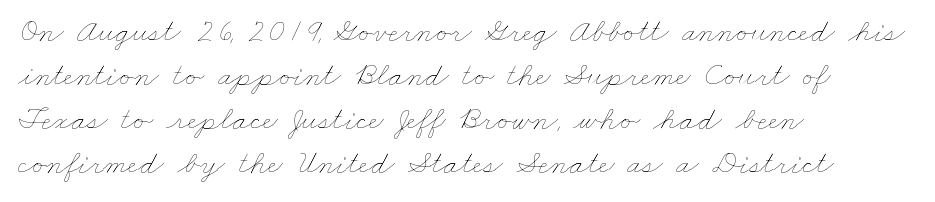
The image shows 33 px thin, wide type; set left-aligned, normal line spacing (1.33x), normal letter spacing, not underlined; low stroke contrast and a small x-height.
